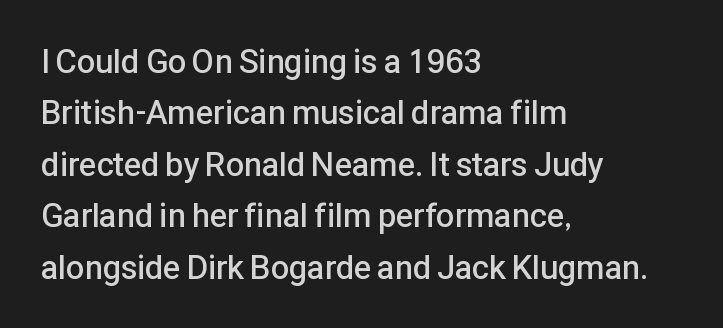
Q: Is the text bold? A: Semi-bold.
Q: Is the text italic (slanted)? A: No, it is upright.
Q: Is the typeface a serif or a sans-serif typeface? A: Sans-serif.
Q: Is the text underlined? A: No.
Q: How is the paragraph aligned? A: Left-aligned.
Q: Is the spacing between letters normal or unusually wide? A: Normal.
Q: Is the spacing between lines tight, normal or loose? A: Normal.
Q: Width (condensed, normal, or wide)? A: Normal.
Q: Stroke contrast? A: Low.
Q: x-height? A: Medium.
Q: Monospaced? A: No.
